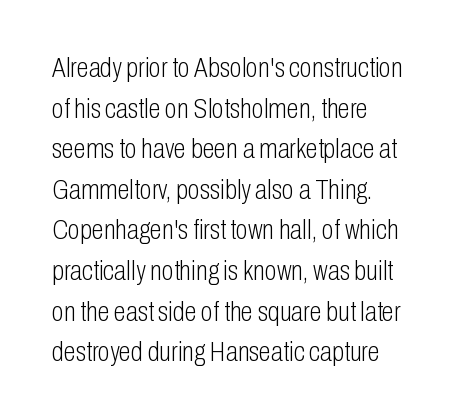
The image shows 28 px light, condensed sans-serif type, upright; set left-aligned, normal line spacing (1.45x), normal letter spacing, not underlined; low stroke contrast and a medium x-height.
